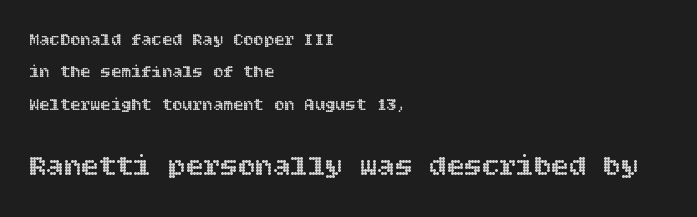
{"italic": "no", "width": "normal", "x_height": "large", "underline": "no", "align": "left", "line_spacing": "loose", "line_spacing_ratio": 1.9, "letter_spacing": "normal", "letter_spacing_em": 0.0, "larger_block": "second", "size_ratio": 1.71, "glyph_px": 29}
